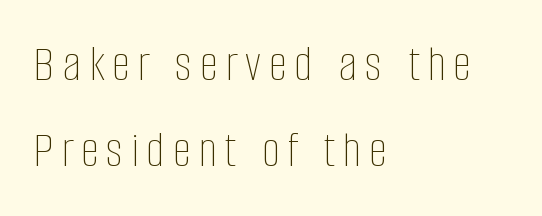
Words float on clear page, feet unadorned. One glance says typical: line gaps are just what's usual. Teacher's note: observe the even left margin — that is flush-left alignment. This is not heavy type; no bold has been used.
